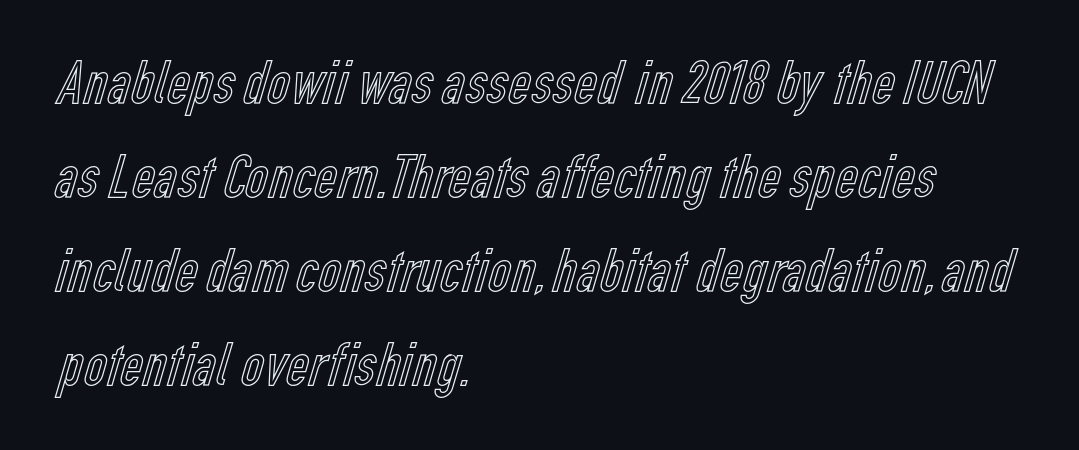
Q: Is the text italic (slanted)? A: Yes.
Q: Is the text underlined? A: No.
Q: How is the paragraph aligned? A: Left-aligned.
Q: Is the spacing between letters normal or unusually wide? A: Normal.
Q: Is the spacing between lines tight, normal or loose? A: Normal.
Q: Width (condensed, normal, or wide)? A: Condensed.
Q: x-height? A: Medium.
Q: Monospaced? A: No.
